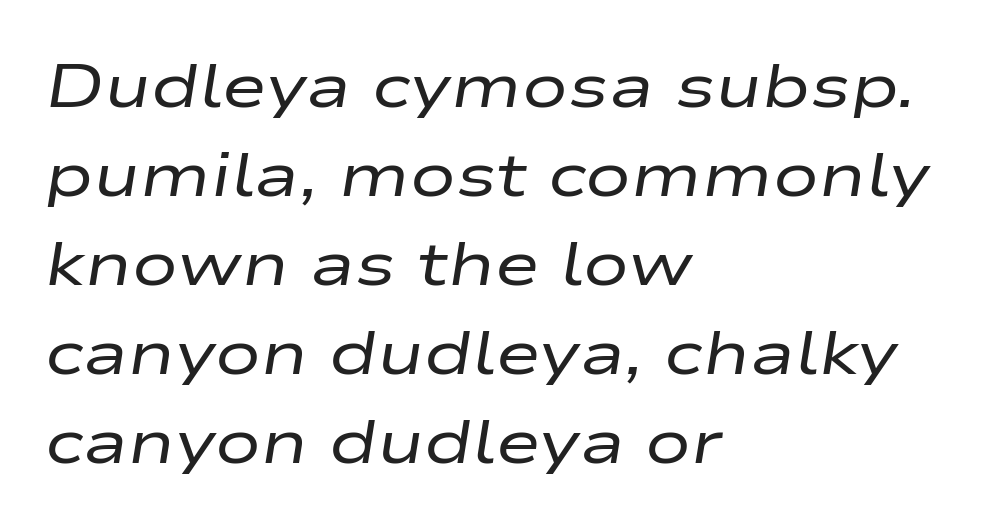
{"italic": "yes", "lean": "right", "slant_degrees": 9, "bold": "no", "weight": "regular", "width": "wide", "stroke_contrast": "low", "x_height": "medium", "monospaced": "no", "underline": "no", "align": "left", "line_spacing": "normal", "line_spacing_ratio": 1.46, "letter_spacing": "normal", "letter_spacing_em": 0.0, "glyph_px": 61}
